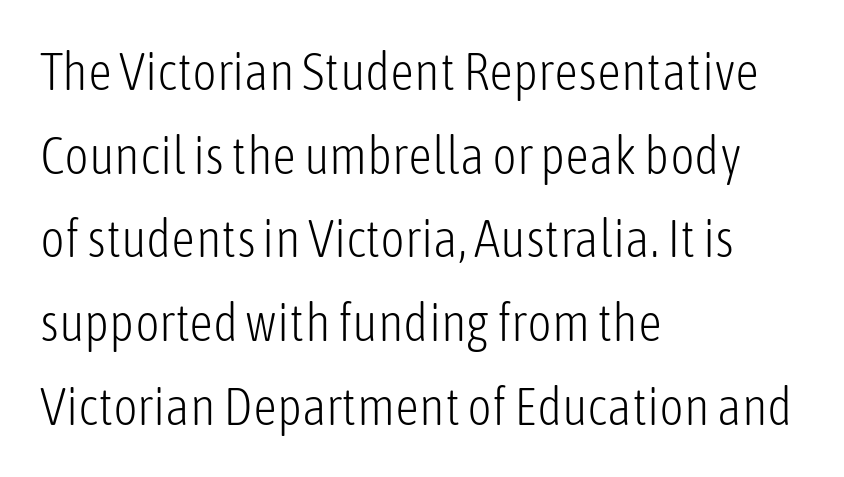
The letters stand straight up with perfectly vertical stems. Words appear dense and cohesive because spacing is normal. Think of a printed novel: that variable character pitch is what you see here. Stems and bowls with no extra thickness — not bold. Nothing sits at the stroke ends, so this counts as sans-serif.
